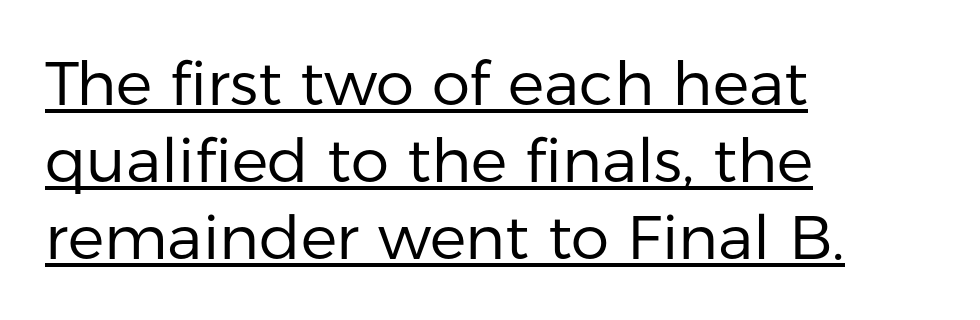
The image shows 61 px regular-weight sans-serif type, upright; set left-aligned, normal line spacing (1.26x), normal letter spacing, underlined; low stroke contrast and a medium x-height.
